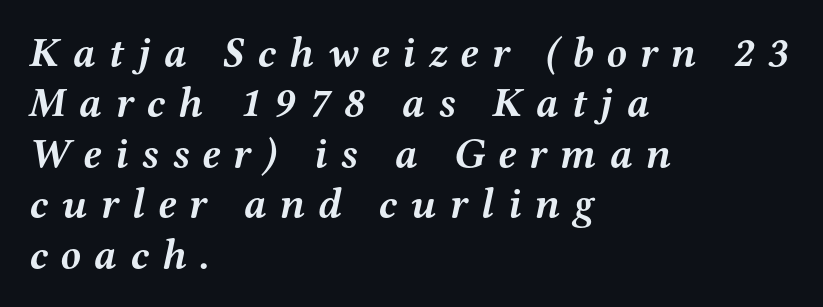
{"serif": "yes", "italic": "yes", "lean": "right", "slant_degrees": 12, "bold": "yes", "weight": "semibold", "width": "wide", "stroke_contrast": "medium", "x_height": "medium", "monospaced": "no", "underline": "no", "align": "left", "line_spacing_ratio": 1.2, "letter_spacing": "wide", "letter_spacing_em": 0.31, "glyph_px": 42}
